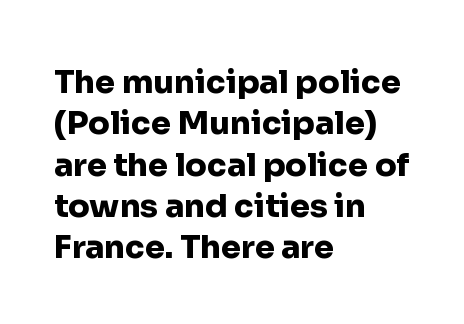
This sample uses an upright cut, with every glyph sitting square on the baseline. Font category for this specimen: sans-serif. A dark, heavy texture on the line: the type is bold. The face used here is proportionally spaced, like ordinary book or web type. Which margin do the lines hug? The left one — the right edge is uneven.
